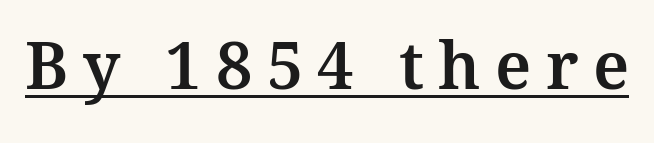
The image shows 65 px serif type, upright; set unusually wide letter spacing (+0.22 em), underlined; medium stroke contrast and a medium x-height.
